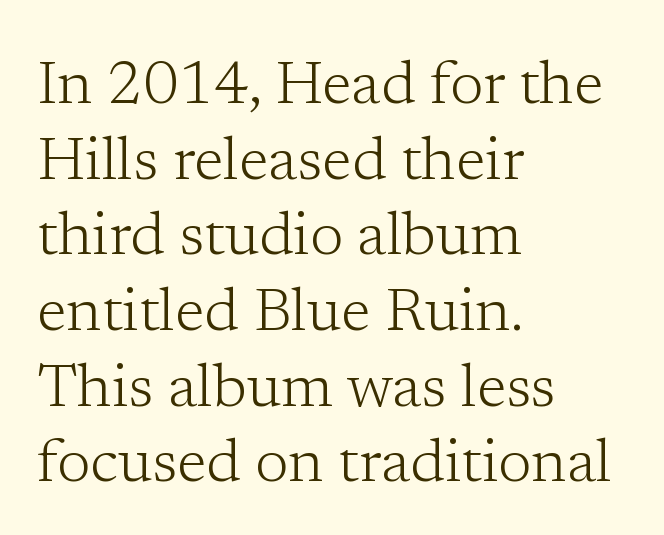
Q: Is the text bold? A: No.
Q: Is the text italic (slanted)? A: No, it is upright.
Q: Is the typeface a serif or a sans-serif typeface? A: Serif.
Q: Is the text underlined? A: No.
Q: How is the paragraph aligned? A: Left-aligned.
Q: Is the spacing between letters normal or unusually wide? A: Normal.
Q: Width (condensed, normal, or wide)? A: Normal.
Q: Stroke contrast? A: Low.
Q: x-height? A: Medium.
Q: Monospaced? A: No.
